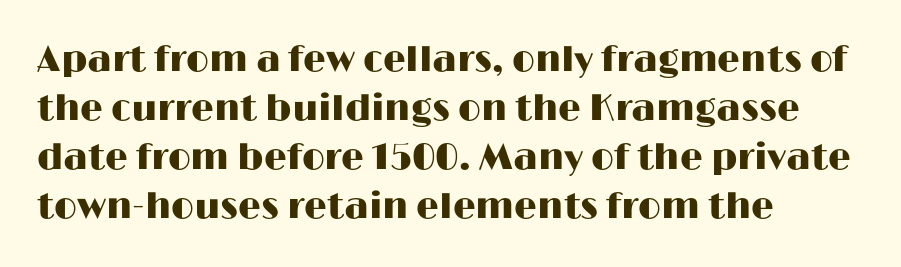
{"serif": "no", "italic": "no", "width": "wide", "stroke_contrast": "high", "x_height": "medium", "monospaced": "no", "underline": "no", "align": "left", "line_spacing": "normal", "line_spacing_ratio": 1.36, "letter_spacing": "normal", "letter_spacing_em": 0.0, "glyph_px": 36}
